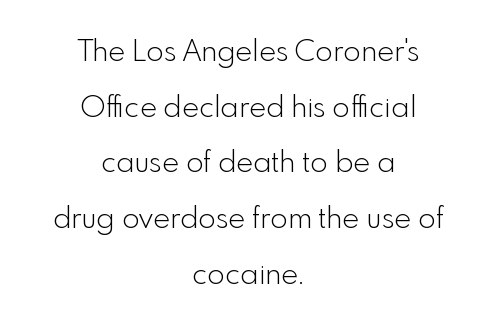
Q: Is the text bold? A: No.
Q: Is the text italic (slanted)? A: No, it is upright.
Q: Is the typeface a serif or a sans-serif typeface? A: Sans-serif.
Q: Is the text underlined? A: No.
Q: How is the paragraph aligned? A: Centered.
Q: Is the spacing between letters normal or unusually wide? A: Normal.
Q: Is the spacing between lines tight, normal or loose? A: Loose.
Q: Width (condensed, normal, or wide)? A: Normal.
Q: x-height? A: Small.
Q: Monospaced? A: No.
